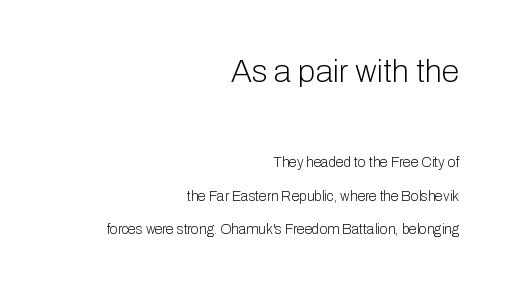
Nobody drew a line under any word here. Honestly, the rows look like they've been pulled way apart. The face used here is rendered with its standard letterfit. In terms of posture, this sample is upright. These glyphs show unthickened strokes, regular width or finer. Each letter keeps its own natural width here, so spacing adapts to shape.
